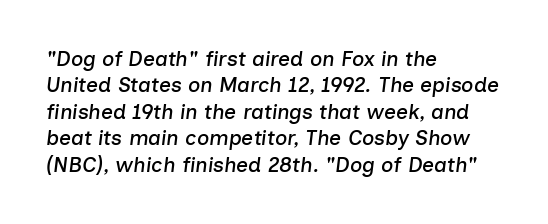
Q: Is the text italic (slanted)? A: Yes, it leans right by about 7 degrees.
Q: Is the text underlined? A: No.
Q: How is the paragraph aligned? A: Left-aligned.
Q: Is the spacing between letters normal or unusually wide? A: Normal.
Q: Is the spacing between lines tight, normal or loose? A: Normal.
